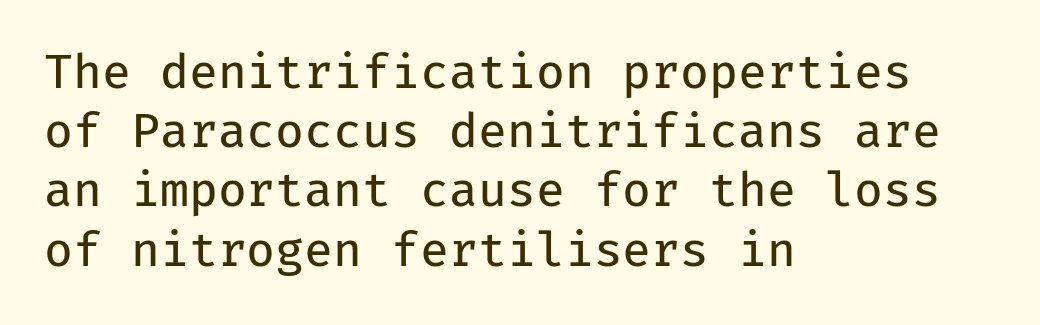
Q: Is the text bold? A: No.
Q: Is the text italic (slanted)? A: No, it is upright.
Q: Is the typeface a serif or a sans-serif typeface? A: Sans-serif.
Q: Is the text underlined? A: No.
Q: How is the paragraph aligned? A: Left-aligned.
Q: Is the spacing between letters normal or unusually wide? A: Normal.
Q: Is the spacing between lines tight, normal or loose? A: Normal.
Q: Width (condensed, normal, or wide)? A: Normal.
Q: Stroke contrast? A: Low.
Q: x-height? A: Medium.
Q: Monospaced? A: Yes.
